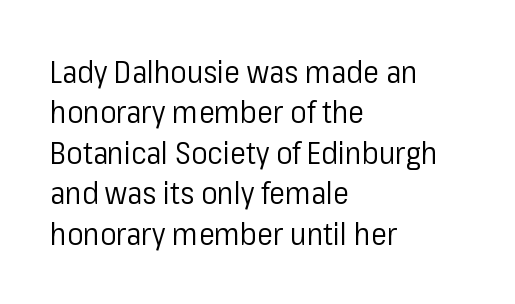
{"serif": "no", "italic": "no", "bold": "no", "weight": "regular", "width": "normal", "stroke_contrast": "low", "x_height": "medium", "monospaced": "no", "underline": "no", "align": "left", "line_spacing": "normal", "line_spacing_ratio": 1.35, "letter_spacing": "normal", "letter_spacing_em": 0.0, "glyph_px": 30}
